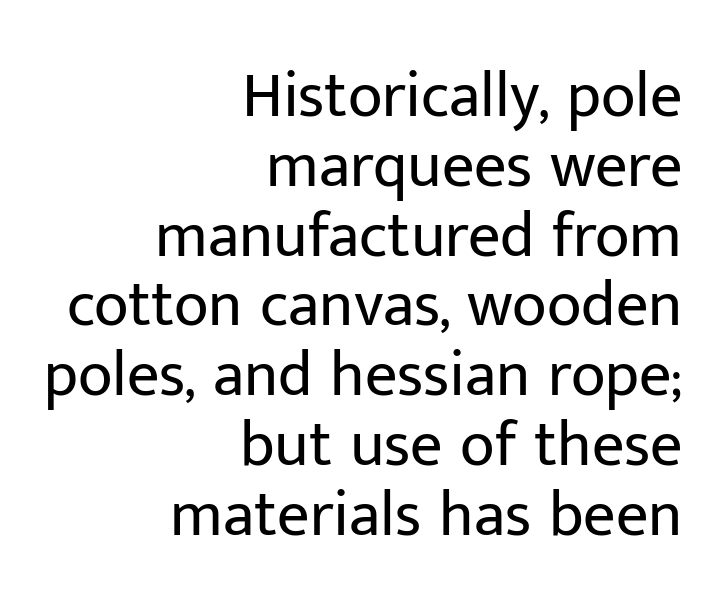
The image shows 64 px regular-weight sans-serif type, upright; set right-aligned, tight line spacing (1.09x), normal letter spacing, not underlined; low stroke contrast and a medium x-height.
